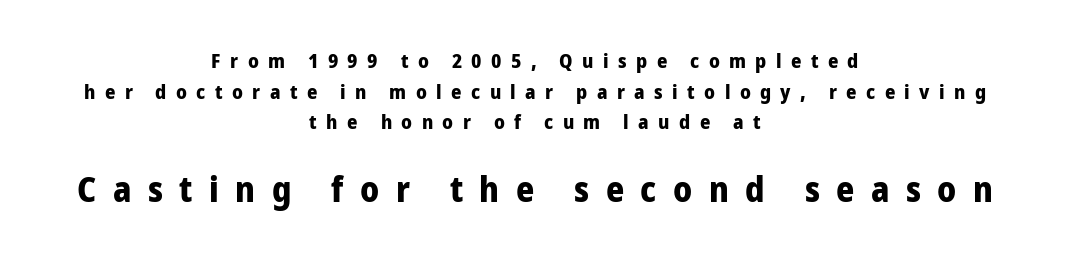
Both edges are ragged and mirror each other, which tells us the setting is centered. Upright lettering throughout. One glance says typical: line gaps are just what's usual. Letter spacing: wide.
